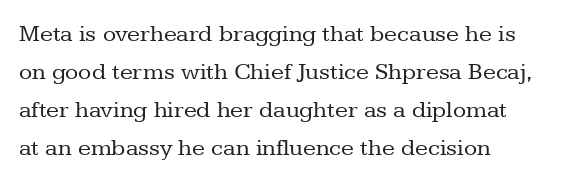
Q: Is the text bold? A: No.
Q: Is the text italic (slanted)? A: No, it is upright.
Q: Is the text underlined? A: No.
Q: How is the paragraph aligned? A: Left-aligned.
Q: Is the spacing between letters normal or unusually wide? A: Normal.
Q: Is the spacing between lines tight, normal or loose? A: Normal.
